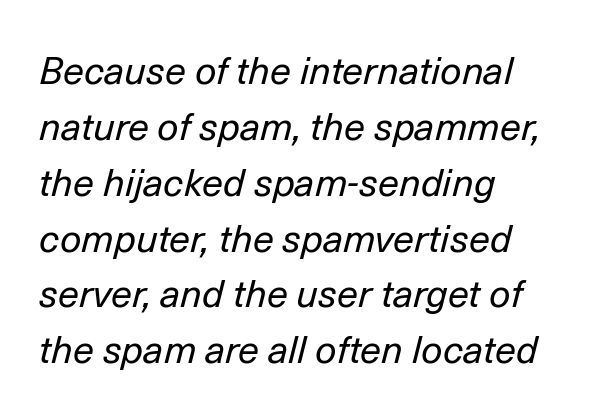
Caption: standard tracking, unaltered. Is this a fixed-width face? No — the glyphs have proportional, varying widths. Just letters on the line, the space beneath them empty. Tall strokes in this sample are angled rather than plumb. Compared with typical paragraphs, the rows here are spaced about the same.
